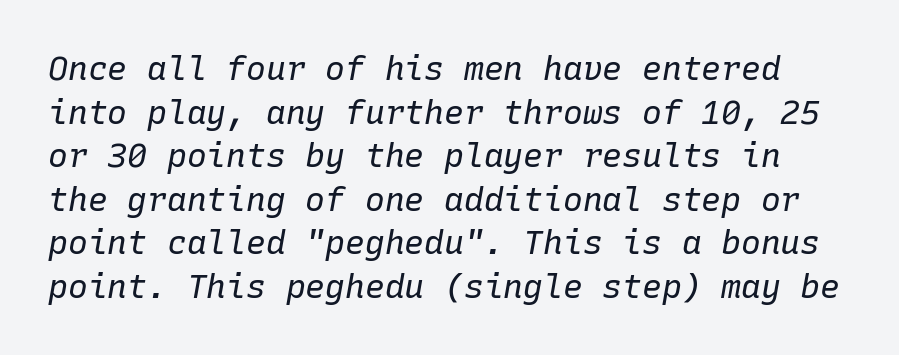
The image shows 33 px regular-weight type, italic (leaning right), monospaced; set normal line spacing (1.32x), normal letter spacing, not underlined; low stroke contrast and a medium x-height.
